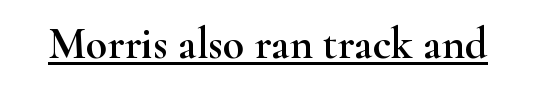
The image shows 44 px wide serif type, upright; set normal letter spacing, underlined; high stroke contrast and a small x-height.
